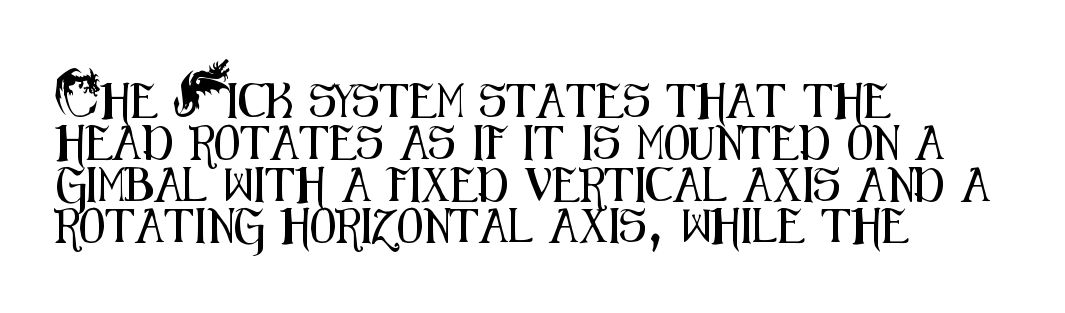
Q: Is the text italic (slanted)? A: No, it is upright.
Q: Is the typeface a serif or a sans-serif typeface? A: Sans-serif.
Q: Is the text underlined? A: No.
Q: How is the paragraph aligned? A: Left-aligned.
Q: Is the spacing between letters normal or unusually wide? A: Normal.
Q: Width (condensed, normal, or wide)? A: Condensed.
Q: Stroke contrast? A: Medium.
Q: x-height? A: Small.
Q: Monospaced? A: No.
